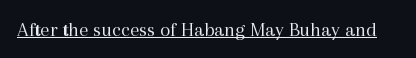
The image shows 21 px text type, upright; set normal letter spacing, underlined.
